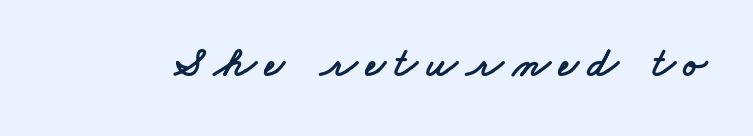
{"serif": "no", "width": "wide", "stroke_contrast": "low", "x_height": "small", "monospaced": "no", "underline": "no", "letter_spacing": "wide", "letter_spacing_em": 0.21, "glyph_px": 43}
